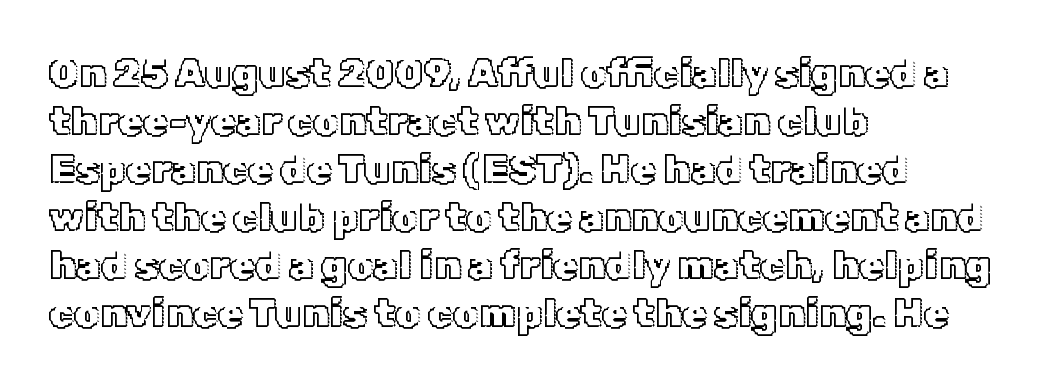
The image shows 40 px text type, upright; set left-aligned, line spacing 1.2x, normal letter spacing, not underlined; a medium x-height.
